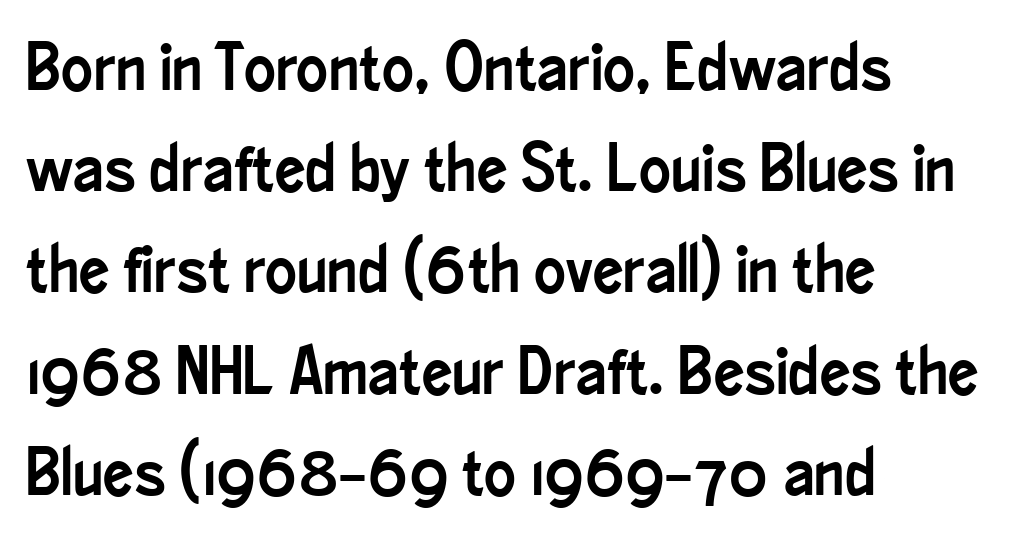
The image shows 67 px condensed sans-serif type, upright; set left-aligned, normal line spacing (1.51x), normal letter spacing, not underlined; low stroke contrast and a small x-height.
